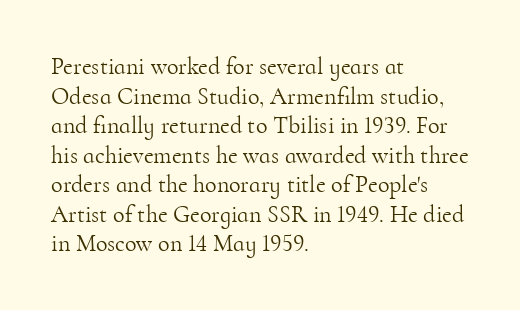
Q: Is the text bold? A: No.
Q: Is the text italic (slanted)? A: No, it is upright.
Q: Is the text underlined? A: No.
Q: How is the paragraph aligned? A: Left-aligned.
Q: Is the spacing between letters normal or unusually wide? A: Normal.
